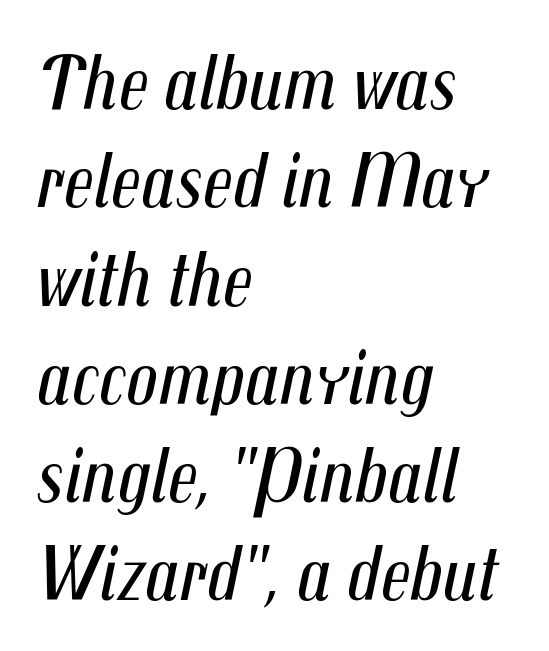
Type without underlining. Stems here are at most as thick as an everyday book face. Nothing unusual about the tracking: characters are spaced as the font intends. The passage shown is typed in a proportional face where columns would drift.
